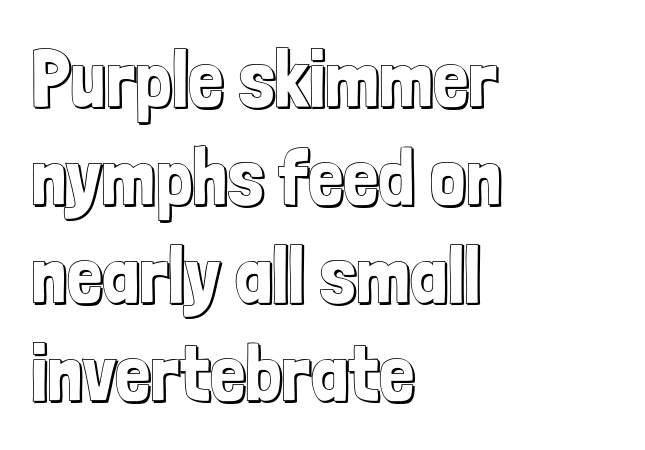
{"italic": "no", "width": "condensed", "x_height": "medium", "monospaced": "no", "underline": "no", "align": "left", "line_spacing_ratio": 1.24, "letter_spacing": "normal", "letter_spacing_em": 0.0, "glyph_px": 79}
